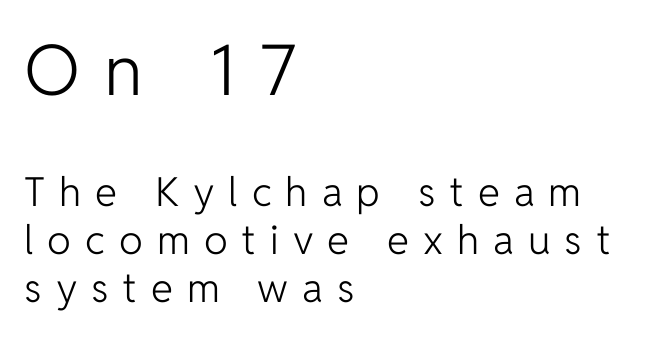
{"serif": "no", "italic": "no", "bold": "no", "weight": "light", "width": "normal", "stroke_contrast": "low", "x_height": "medium", "monospaced": "no", "underline": "no", "align": "left", "line_spacing_ratio": 1.21, "letter_spacing": "wide", "letter_spacing_em": 0.35, "larger_block": "first", "size_ratio": 1.75, "glyph_px": 70}
